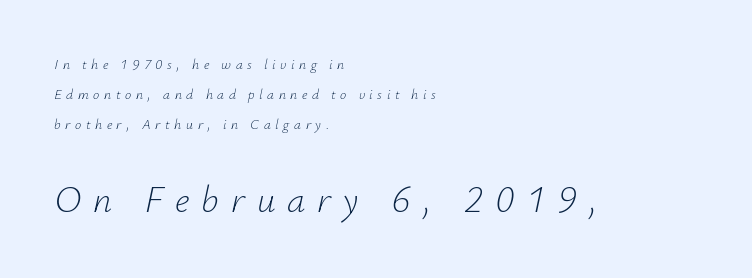
In terms of leading, this rendering errs on the spacious side. It's the slanting kind of type. The rag falls on the right side of this text block. The strip under each line holds only bare page. Block two is the big one; block one sits smaller above it.
